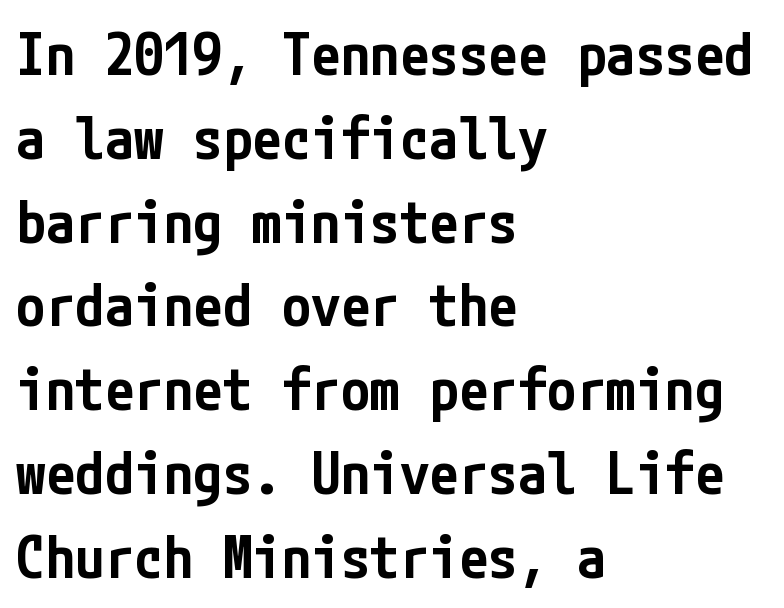
Q: Is the text bold? A: Semi-bold.
Q: Is the text italic (slanted)? A: No, it is upright.
Q: Is the typeface a serif or a sans-serif typeface? A: Sans-serif.
Q: Is the text underlined? A: No.
Q: How is the paragraph aligned? A: Left-aligned.
Q: Is the spacing between letters normal or unusually wide? A: Normal.
Q: Is the spacing between lines tight, normal or loose? A: Normal.
Q: Width (condensed, normal, or wide)? A: Condensed.
Q: Stroke contrast? A: Low.
Q: x-height? A: Medium.
